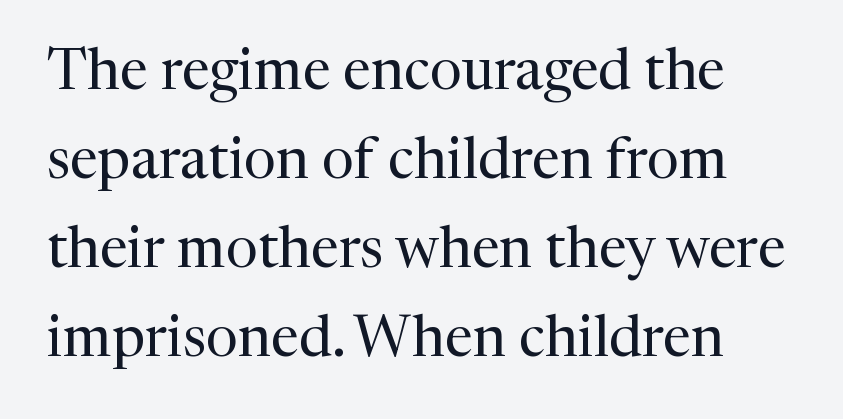
{"serif": "yes", "italic": "no", "bold": "no", "weight": "regular", "width": "normal", "stroke_contrast": "medium", "x_height": "medium", "monospaced": "no", "underline": "no", "line_spacing": "normal", "line_spacing_ratio": 1.56, "letter_spacing": "normal", "letter_spacing_em": 0.0, "glyph_px": 57}
